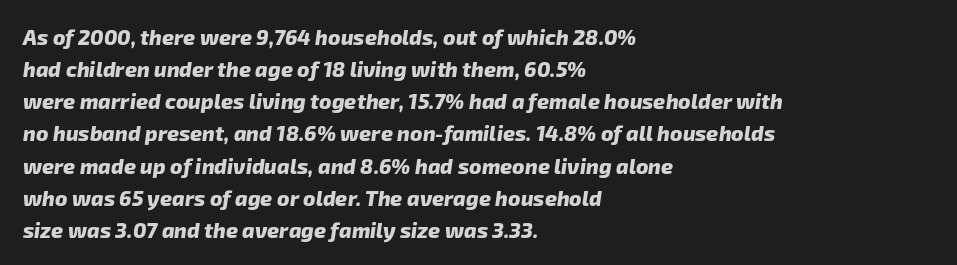
The image shows 21 px bold type; set left-aligned, normal line spacing (1.53x), normal letter spacing, not underlined.
